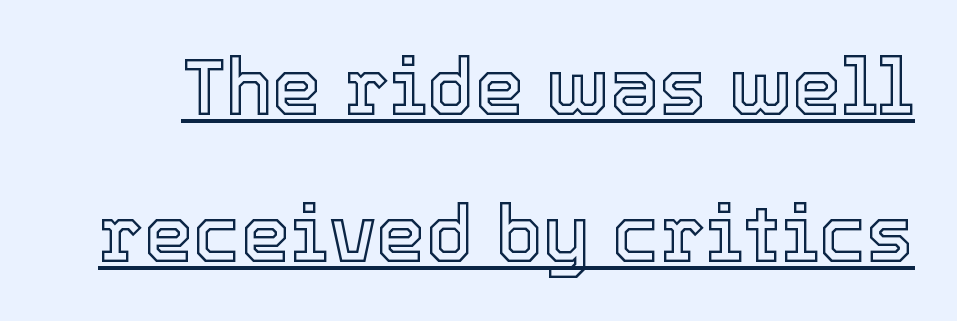
Q: Is the text italic (slanted)? A: No, it is upright.
Q: Is the text underlined? A: Yes.
Q: Is the spacing between letters normal or unusually wide? A: Normal.
Q: Width (condensed, normal, or wide)? A: Normal.
Q: x-height? A: Medium.
Q: Monospaced? A: No.
